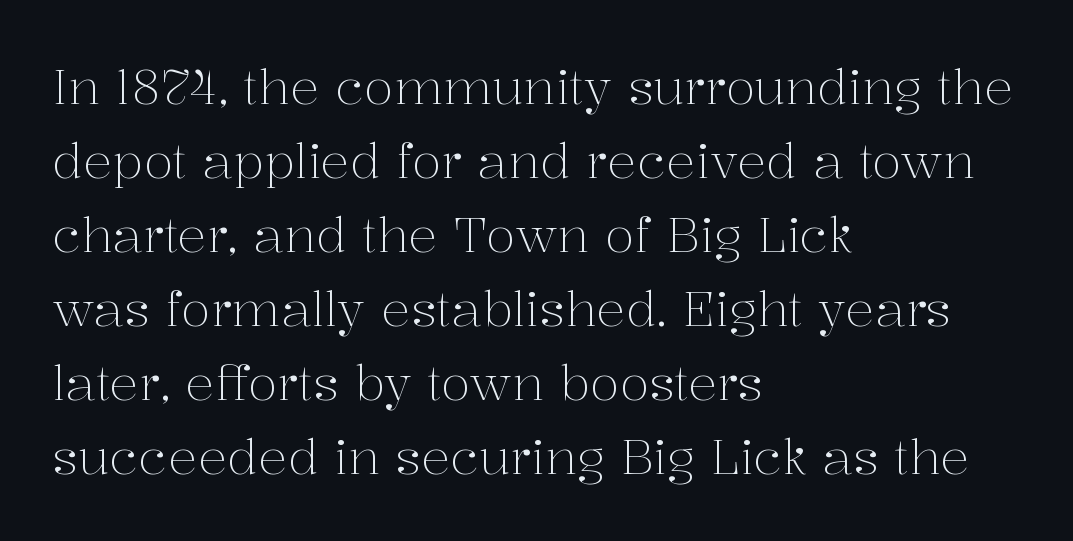
Q: Is the text bold? A: No.
Q: Is the text italic (slanted)? A: No, it is upright.
Q: Is the typeface a serif or a sans-serif typeface? A: Serif.
Q: Is the text underlined? A: No.
Q: How is the paragraph aligned? A: Left-aligned.
Q: Is the spacing between letters normal or unusually wide? A: Normal.
Q: Is the spacing between lines tight, normal or loose? A: Normal.
Q: Width (condensed, normal, or wide)? A: Normal.
Q: Stroke contrast? A: Medium.
Q: x-height? A: Medium.
Q: Monospaced? A: No.
